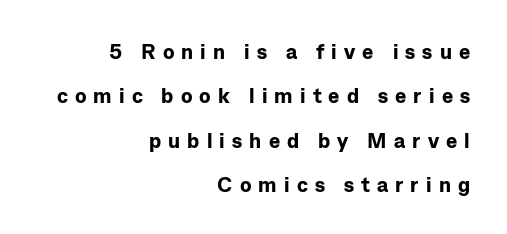
Every stem runs plumb, perpendicular to the baseline. Leftover space on each line is placed entirely before the opening word. Widely set lines give the paragraph a tall, airy silhouette. The typesetting leans heavy: a genuine bold. The strip under each line holds only bare page. The passage shown has open, widely tracked lettering throughout.
